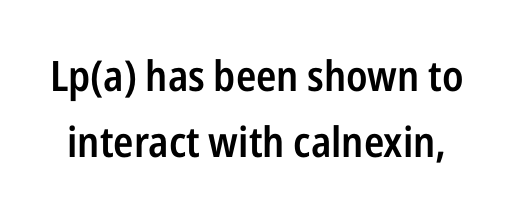
{"serif": "no", "italic": "no", "bold": "semi", "weight": "semibold", "width": "condensed", "stroke_contrast": "low", "x_height": "medium", "monospaced": "no", "underline": "no", "line_spacing": "normal", "line_spacing_ratio": 1.57, "letter_spacing": "normal", "letter_spacing_em": 0.0, "glyph_px": 42}
